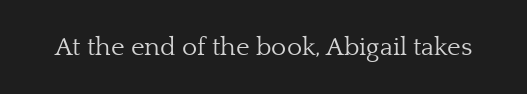
{"italic": "no", "bold": "no", "underline": "no", "letter_spacing": "normal", "letter_spacing_em": 0.0, "glyph_px": 26}
